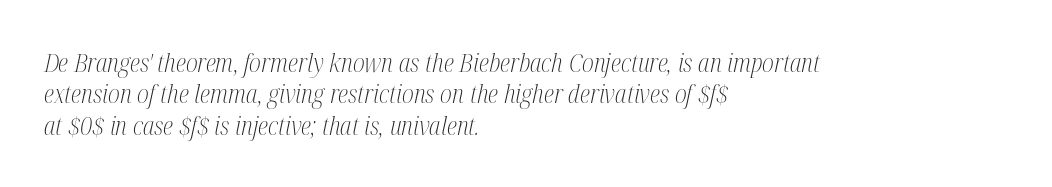
{"italic": "yes", "lean": "right", "slant_degrees": 12, "bold": "no", "underline": "no", "align": "left", "line_spacing_ratio": 1.21, "letter_spacing": "normal", "letter_spacing_em": 0.0, "glyph_px": 26}
